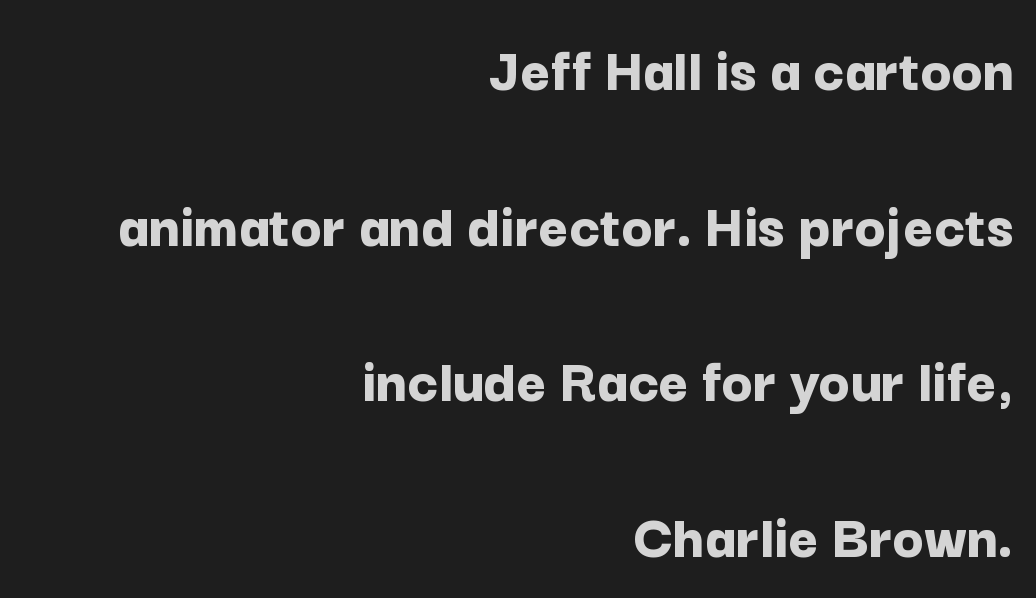
{"serif": "no", "italic": "no", "bold": "yes", "weight": "bold", "width": "normal", "stroke_contrast": "low", "x_height": "medium", "monospaced": "no", "underline": "no", "align": "right", "line_spacing": "loose", "line_spacing_ratio": 2.43, "letter_spacing": "normal", "letter_spacing_em": 0.0, "glyph_px": 64}
